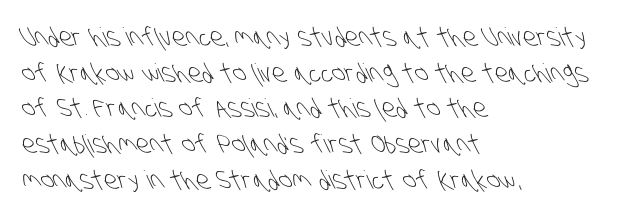
The image shows 25 px text type; set left-aligned, normal line spacing (1.43x), normal letter spacing, not underlined.
